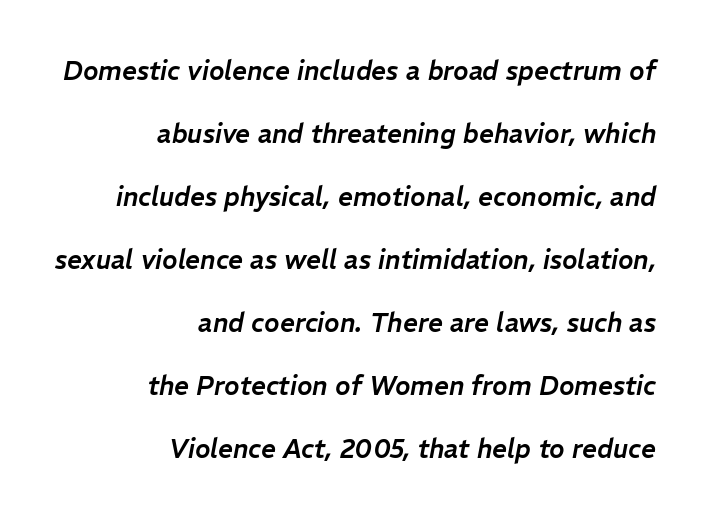
The designer dialed line spacing up above the default. Compared with ordinary roman type, these characters are visibly tilted. You could call the tracking neutral — neither tight nor loose. Any mark beneath the type? The region is blank.
